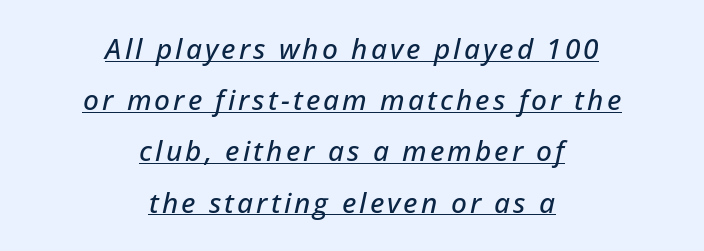
The image shows 28 px text type, italic (leaning right); set centered, line spacing 1.83x, underlined; low stroke contrast and a medium x-height.
